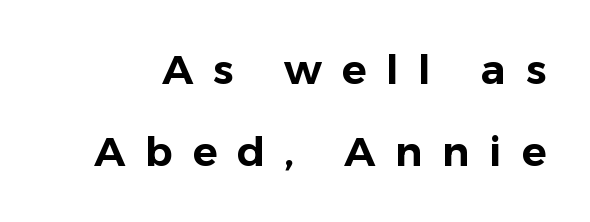
The image shows 41 px sans-serif type, upright; set loose line spacing (2.01x), unusually wide letter spacing (+0.48 em), not underlined; low stroke contrast and a medium x-height.
